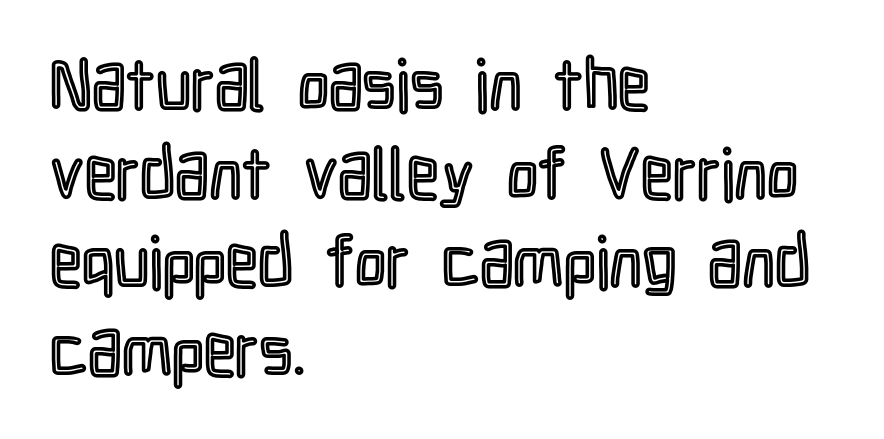
Q: Is the text italic (slanted)? A: No, it is upright.
Q: Is the text underlined? A: No.
Q: How is the paragraph aligned? A: Left-aligned.
Q: Is the spacing between letters normal or unusually wide? A: Normal.
Q: Is the spacing between lines tight, normal or loose? A: Normal.
Q: Width (condensed, normal, or wide)? A: Condensed.
Q: x-height? A: Medium.
Q: Monospaced? A: No.
